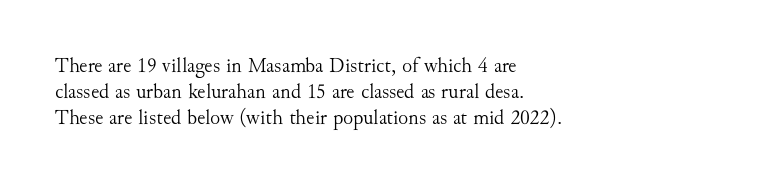
Visually the block forms a straight wall on the left and a jagged coastline on the right. This sample uses plain, unmodified letter spacing. The face looks like a standard text weight, possibly lighter. Check under the words: just untouched page. Does the lettering tilt? It doesn't — this is upright.
